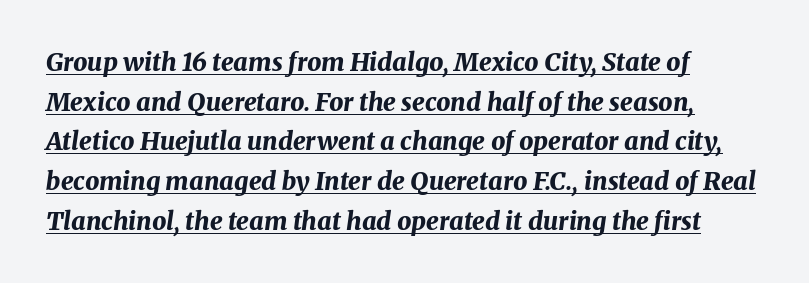
{"italic": "yes", "lean": "right", "slant_degrees": 8, "bold": "yes", "underline": "yes", "align": "left", "line_spacing": "normal", "line_spacing_ratio": 1.59, "letter_spacing": "normal", "letter_spacing_em": 0.0, "glyph_px": 25}
